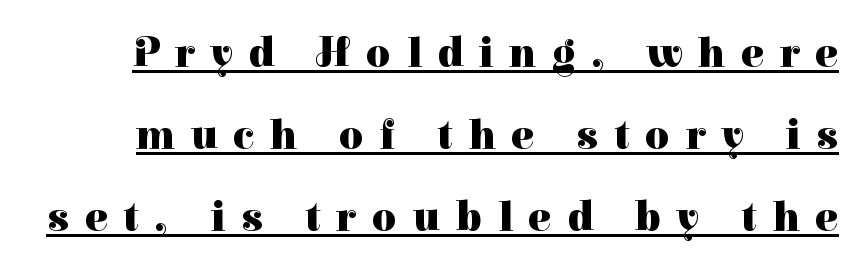
Q: Is the text bold? A: Yes.
Q: Is the text italic (slanted)? A: No, it is upright.
Q: Is the typeface a serif or a sans-serif typeface? A: Serif.
Q: Is the text underlined? A: Yes.
Q: Is the spacing between letters normal or unusually wide? A: Unusually wide.
Q: Is the spacing between lines tight, normal or loose? A: Loose.
Q: Width (condensed, normal, or wide)? A: Normal.
Q: Stroke contrast? A: High.
Q: x-height? A: Medium.
Q: Monospaced? A: No.
